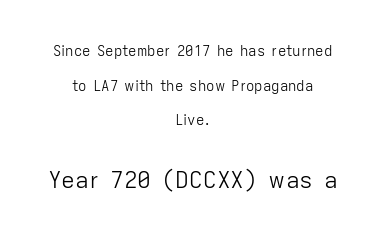
Q: Is the text bold? A: No.
Q: Is the text italic (slanted)? A: No, it is upright.
Q: Is the text underlined? A: No.
Q: How is the paragraph aligned? A: Centered.
Q: Is the spacing between letters normal or unusually wide? A: Normal.
Q: Is the spacing between lines tight, normal or loose? A: Loose.
Q: Which block of text is set in a larger size, the first (top) or the second (bottom)? A: The second (bottom) one.
